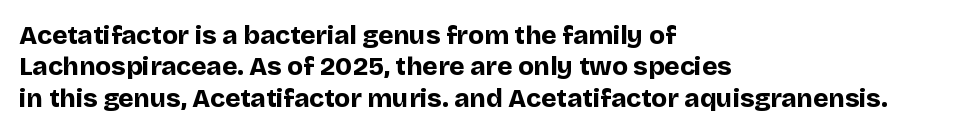
{"italic": "no", "bold": "yes", "underline": "no", "align": "left", "line_spacing_ratio": 1.21, "letter_spacing": "normal", "letter_spacing_em": 0.0, "glyph_px": 26}
